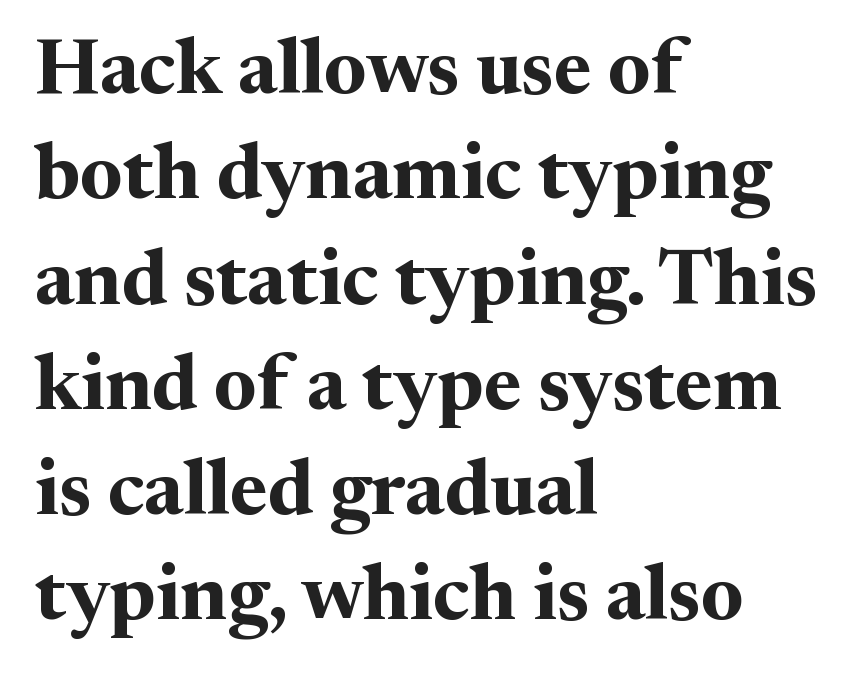
{"serif": "yes", "italic": "no", "bold": "yes", "weight": "bold", "width": "normal", "stroke_contrast": "medium", "x_height": "medium", "monospaced": "no", "underline": "no", "align": "left", "line_spacing": "normal", "line_spacing_ratio": 1.35, "letter_spacing": "normal", "letter_spacing_em": 0.0, "glyph_px": 78}
